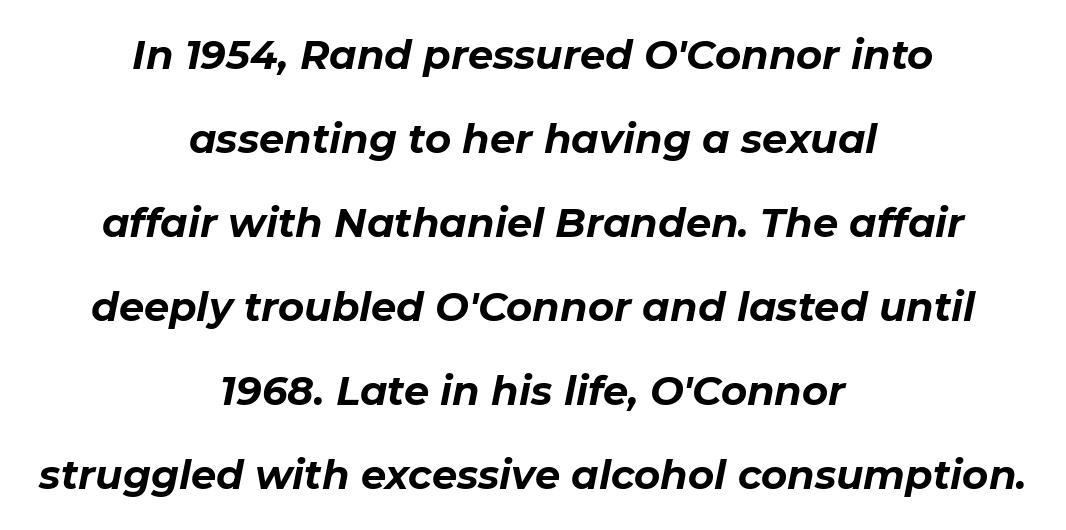
Q: Is the text bold? A: Yes.
Q: Is the text italic (slanted)? A: Yes, it leans right by about 11 degrees.
Q: Is the text underlined? A: No.
Q: How is the paragraph aligned? A: Centered.
Q: Is the spacing between letters normal or unusually wide? A: Normal.
Q: Is the spacing between lines tight, normal or loose? A: Loose.
Q: Width (condensed, normal, or wide)? A: Normal.
Q: Stroke contrast? A: Low.
Q: x-height? A: Medium.
Q: Monospaced? A: No.
